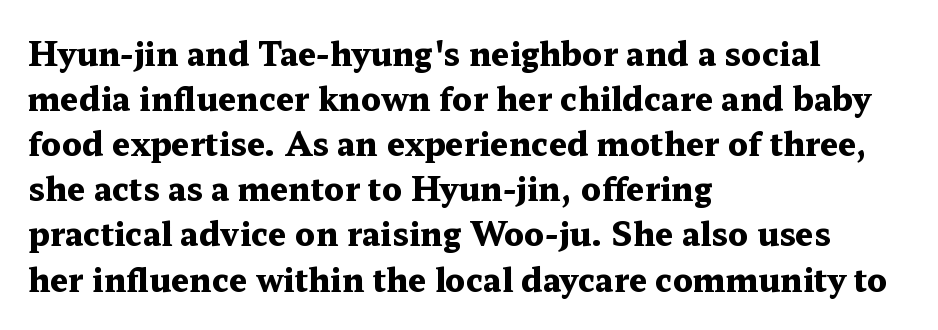
Nobody drew a line under any word here. These lines carry a lot of weight — the face is fully bold. These lines are rendered in a variable-pitch font. Typographically, this falls in the serif category. Italic? Not at all — the glyphs are vertical. Notice how descenders clear the ascenders below comfortably — that's standard leading.
